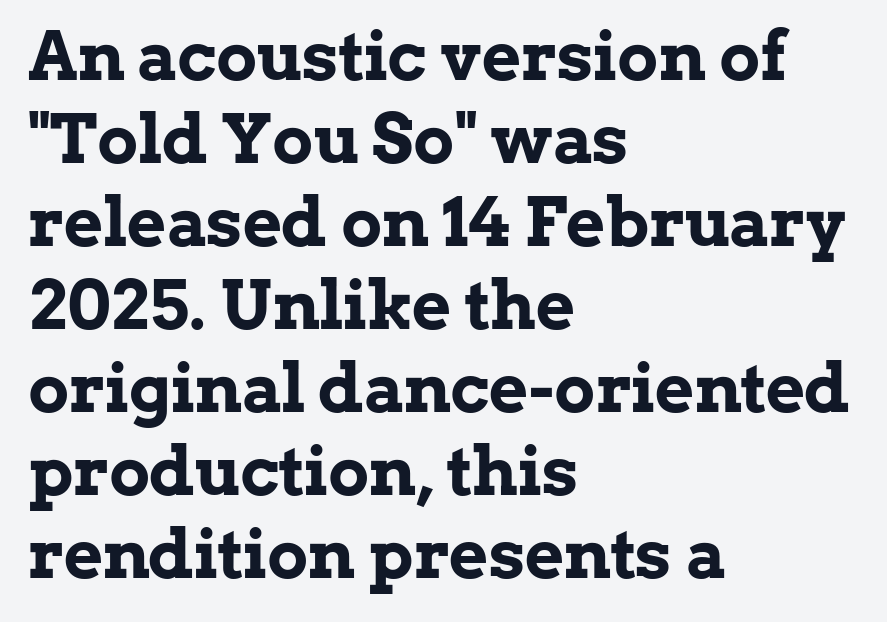
No extra tracking has been applied to these lines. Set as a true bold cut, around the 700 mark. The passage is arranged the way most books set body copy — flush left. The typeface chosen for these lines features serifs.
